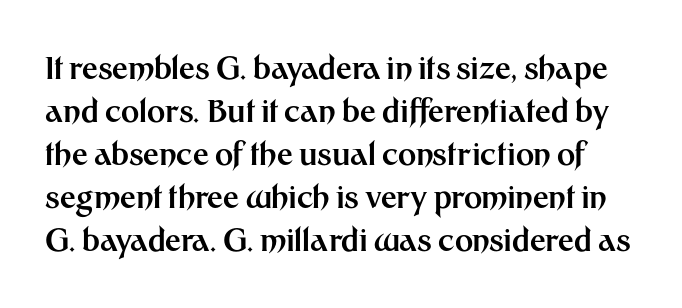
{"serif": "no", "italic": "no", "bold": "yes", "weight": "bold", "width": "normal", "stroke_contrast": "medium", "x_height": "medium", "monospaced": "no", "underline": "no", "line_spacing": "normal", "line_spacing_ratio": 1.39, "letter_spacing": "normal", "letter_spacing_em": 0.0, "glyph_px": 31}
